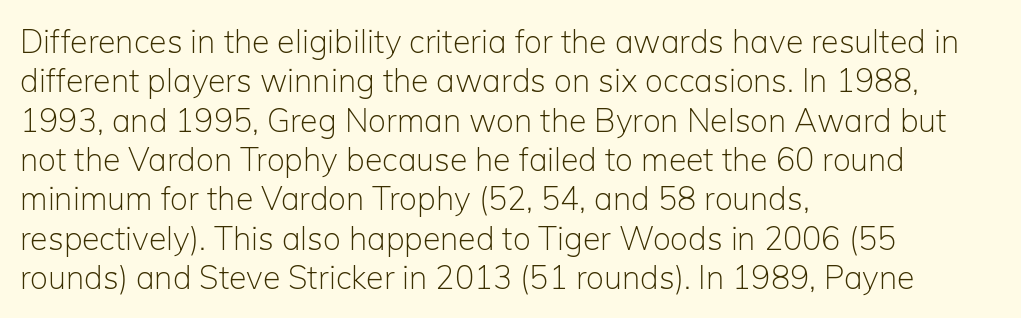
{"serif": "no", "italic": "no", "bold": "no", "weight": "light", "width": "normal", "stroke_contrast": "low", "x_height": "medium", "monospaced": "no", "underline": "no", "align": "left", "line_spacing_ratio": 1.23, "letter_spacing": "normal", "letter_spacing_em": 0.0, "glyph_px": 32}
